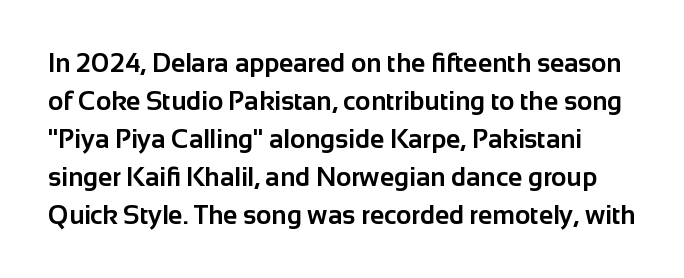
Its strokes are broad and dark, the hallmark of bold type. Letter spacing: default. The passage shown is not underscored anywhere. Ordinary non-slanted type is in use.
